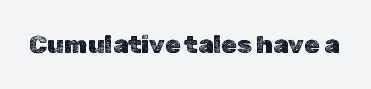
{"italic": "no", "underline": "no", "letter_spacing": "normal", "letter_spacing_em": 0.0, "glyph_px": 25}
